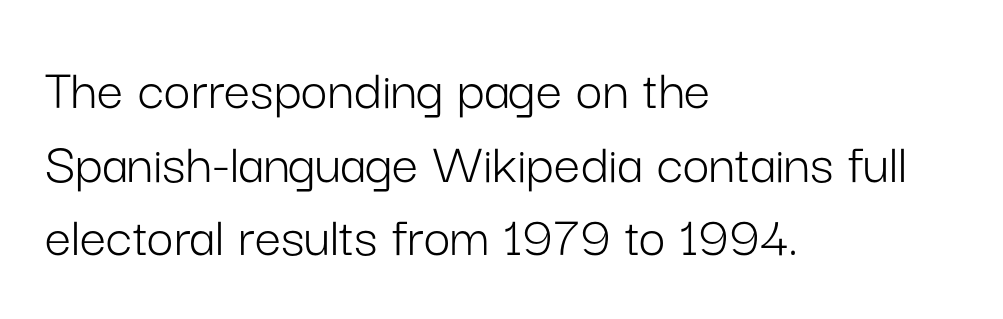
The image shows 59 px light sans-serif type, upright; set left-aligned, normal line spacing (1.25x), normal letter spacing, not underlined; low stroke contrast and a medium x-height.
